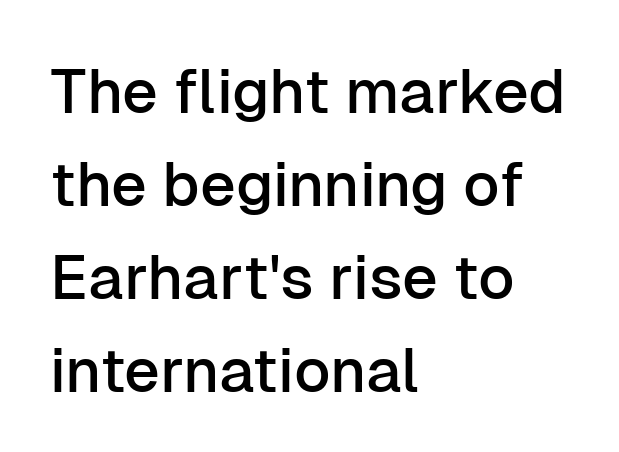
{"serif": "no", "italic": "no", "width": "normal", "stroke_contrast": "low", "x_height": "medium", "monospaced": "no", "underline": "no", "align": "left", "line_spacing": "normal", "line_spacing_ratio": 1.5, "letter_spacing": "normal", "letter_spacing_em": 0.0, "glyph_px": 62}
